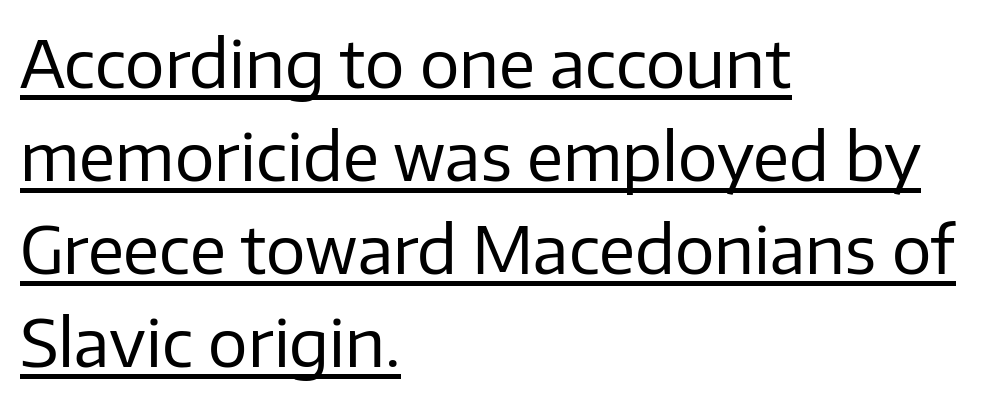
Does a line run under the words? Yes, clearly. Whoever set this chose a conventional vertical rhythm. Nobody touched the tracking dial on this one. Is there any slant? The stems are plumb. The letters advance in unequal steps, a hallmark of proportional type. Casual observation: everything's shoved over to the left.
